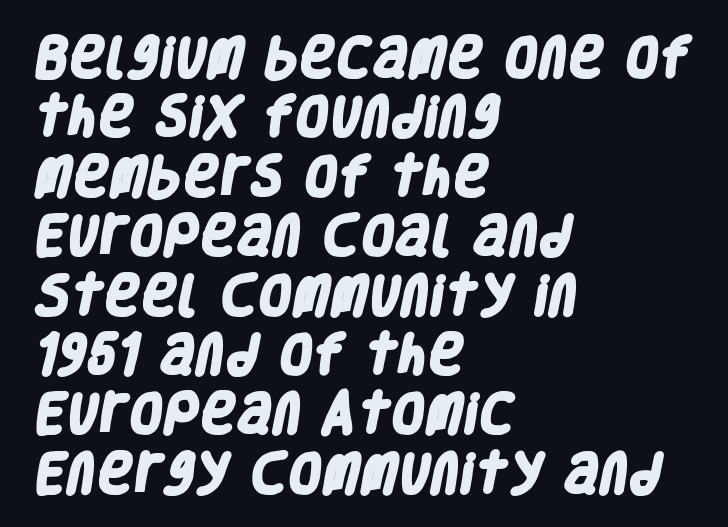
{"serif": "no", "bold": "yes", "weight": "heavy", "width": "condensed", "stroke_contrast": "low", "x_height": "large", "monospaced": "no", "underline": "no", "align": "left", "line_spacing": "normal", "line_spacing_ratio": 1.35, "letter_spacing": "normal", "letter_spacing_em": 0.0, "glyph_px": 44}
